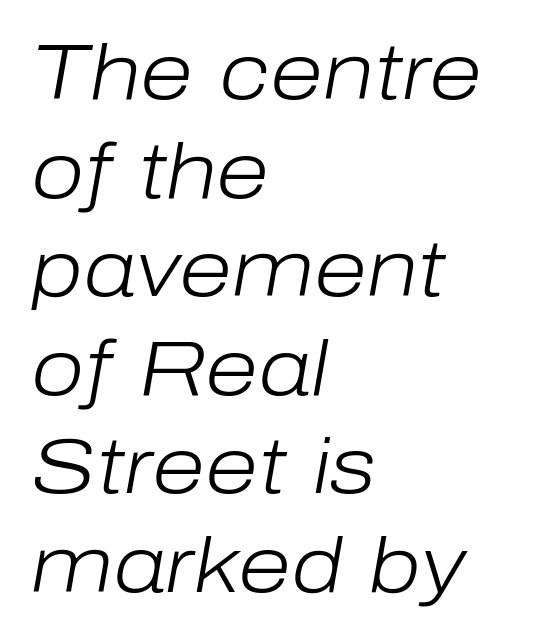
The rows are spaced the way most documents space them. Is the type slanted? Yes — the strokes lean at a clear angle. Look at the tracking — it's just the regular setting, nothing added. Think of a printed novel: that variable character pitch is what you see here.
